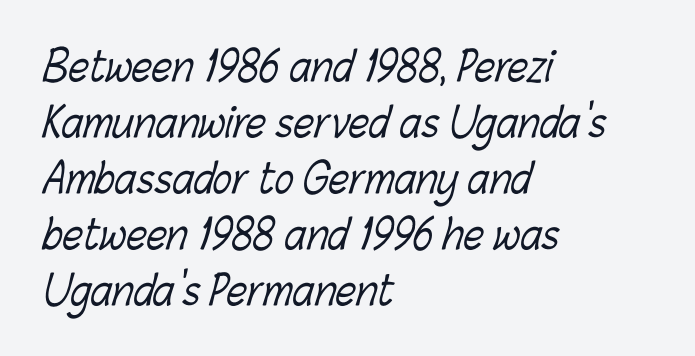
{"bold": "no", "weight": "light", "width": "condensed", "stroke_contrast": "low", "x_height": "medium", "monospaced": "no", "underline": "no", "align": "left", "line_spacing": "normal", "line_spacing_ratio": 1.4, "letter_spacing": "normal", "letter_spacing_em": 0.0, "glyph_px": 40}
